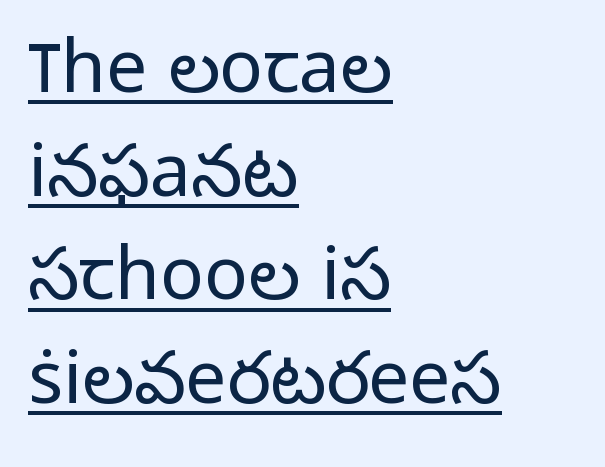
{"serif": "no", "italic": "no", "bold": "no", "weight": "light", "width": "normal", "stroke_contrast": "low", "x_height": "medium", "monospaced": "no", "underline": "yes", "align": "left", "line_spacing": "normal", "line_spacing_ratio": 1.42, "letter_spacing": "normal", "letter_spacing_em": 0.0, "glyph_px": 73}
